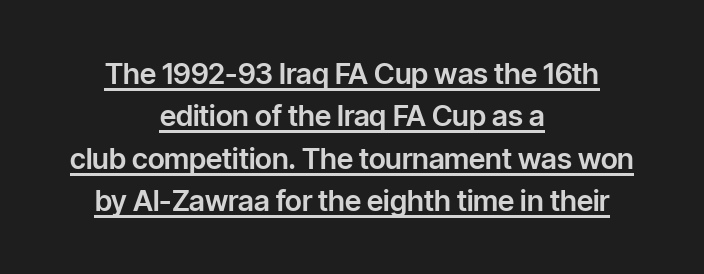
{"serif": "no", "italic": "no", "width": "normal", "stroke_contrast": "low", "x_height": "medium", "monospaced": "no", "underline": "yes", "align": "center", "line_spacing": "normal", "line_spacing_ratio": 1.46, "letter_spacing": "normal", "letter_spacing_em": 0.0, "glyph_px": 29}
